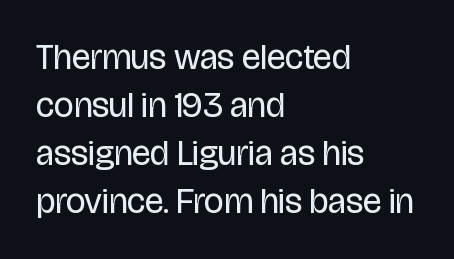
Look at the tracking — it's just the regular setting, nothing added. A quiet, ordinary-to-light weight characterises the typeface. The typesetter chose a ragged-right arrangement here. Nope, no serifs anywhere on these letters. You could not count columns in this text — the font is proportionally spaced. Posture: upright roman.
